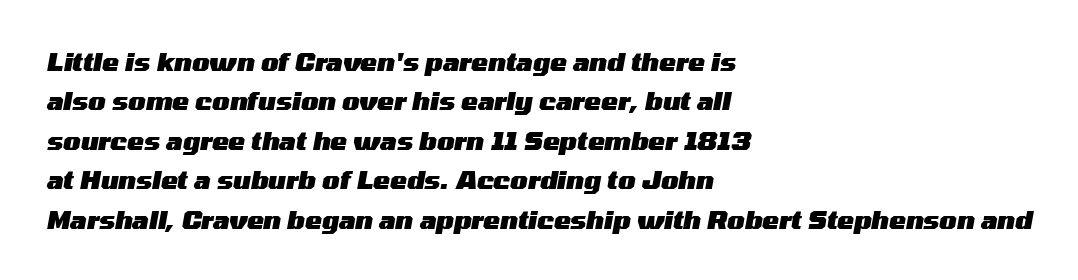
{"italic": "yes", "lean": "right", "slant_degrees": 10, "bold": "yes", "underline": "no", "align": "left", "line_spacing": "normal", "line_spacing_ratio": 1.58, "letter_spacing": "normal", "letter_spacing_em": 0.0, "glyph_px": 25}
